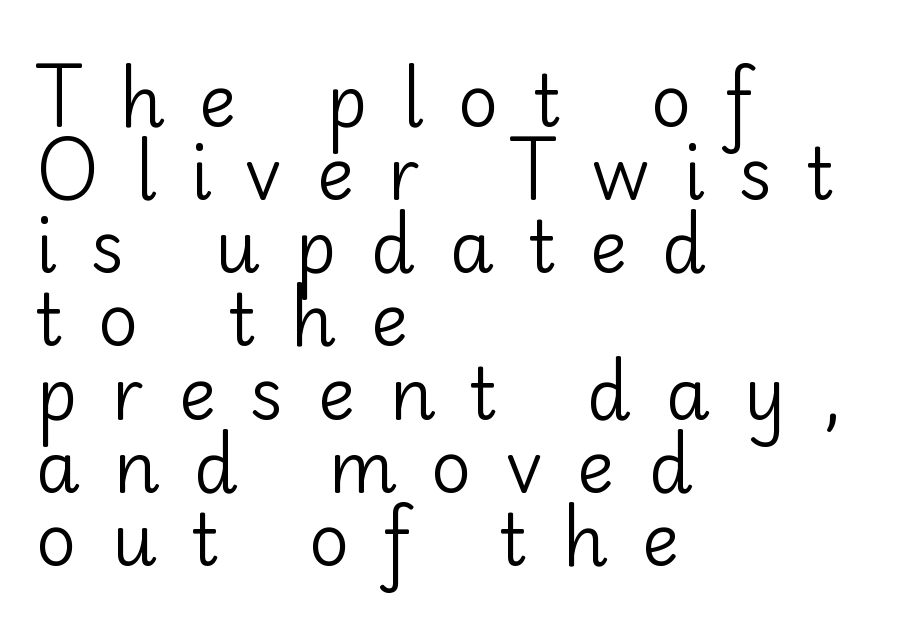
The image shows 71 px regular-weight sans-serif type, upright; set left-aligned, tight line spacing (1.03x), unusually wide letter spacing (+0.48 em), not underlined; low stroke contrast and a small x-height.
